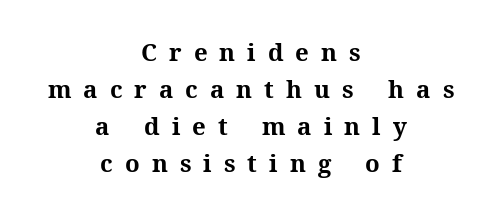
Q: Is the text bold? A: Yes.
Q: Is the text italic (slanted)? A: No, it is upright.
Q: Is the text underlined? A: No.
Q: How is the paragraph aligned? A: Centered.
Q: Is the spacing between letters normal or unusually wide? A: Unusually wide.
Q: Is the spacing between lines tight, normal or loose? A: Normal.
